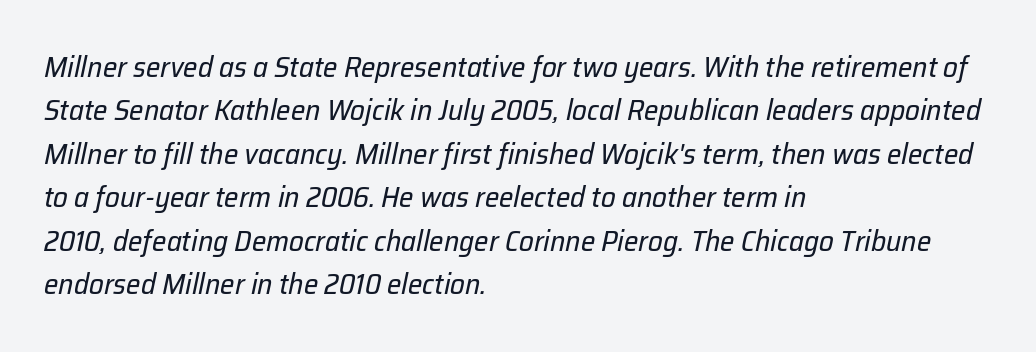
An italicized treatment has been applied to the whole sample. Teacher's note: observe the even left margin — that is flush-left alignment. The strip under each line holds only bare page. The lines sit at an ordinary, default distance from one another. How are the letters spaced? Ordinarily, with no added tracking. Spacing verdict: proportional, widths tailored to each character.
